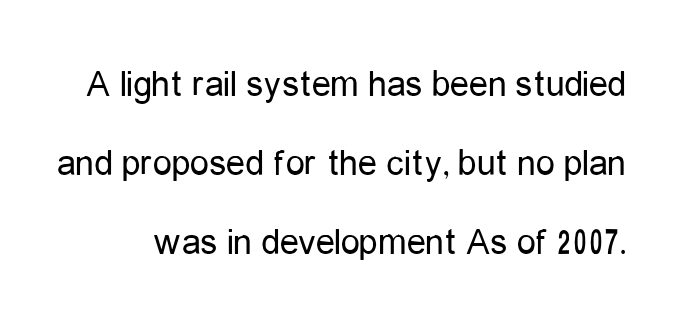
Here the designer chose a conventional face with non-uniform glyph widths. The leading is generous, giving the passage an open texture. You can tell from the bare stems that sans-serif type was used. What stands out about the letter spacing? Nothing — it is the standard amount. Posture: vertical. No heavy texture on the line: the type isn't bold.
